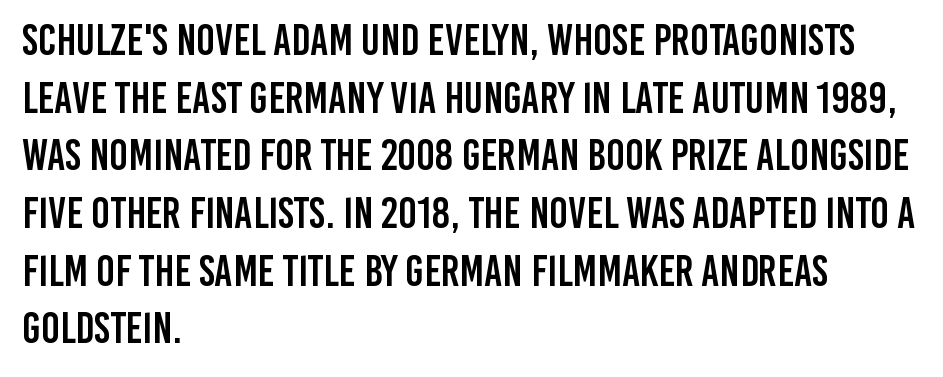
The image shows 44 px condensed sans-serif type, upright; set left-aligned, normal line spacing (1.31x), normal letter spacing, not underlined; low stroke contrast and a large x-height.
